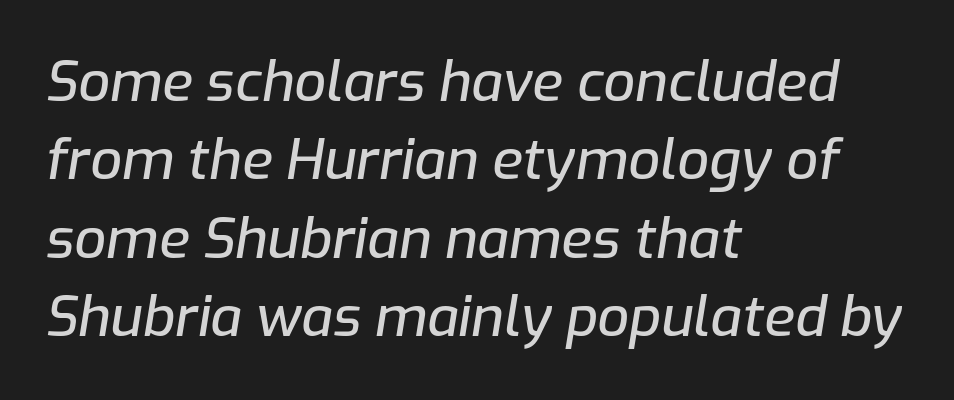
Q: Is the text italic (slanted)? A: Yes, it leans right by about 9 degrees.
Q: Is the text underlined? A: No.
Q: How is the paragraph aligned? A: Left-aligned.
Q: Is the spacing between letters normal or unusually wide? A: Normal.
Q: Is the spacing between lines tight, normal or loose? A: Normal.
Q: Width (condensed, normal, or wide)? A: Normal.
Q: Stroke contrast? A: Low.
Q: x-height? A: Medium.
Q: Monospaced? A: No.
